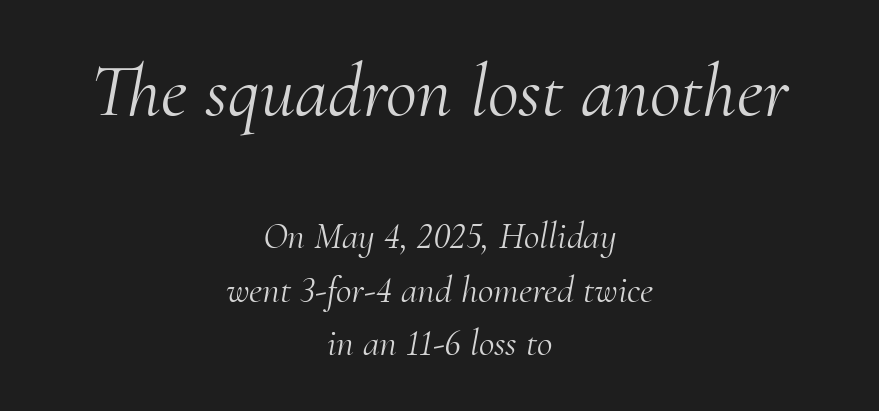
The image shows 76 px light serif type, italic (leaning right); set centered, normal line spacing (1.41x), normal letter spacing, not underlined; the first (top) block is 2.0x larger; medium stroke contrast and a small x-height.
